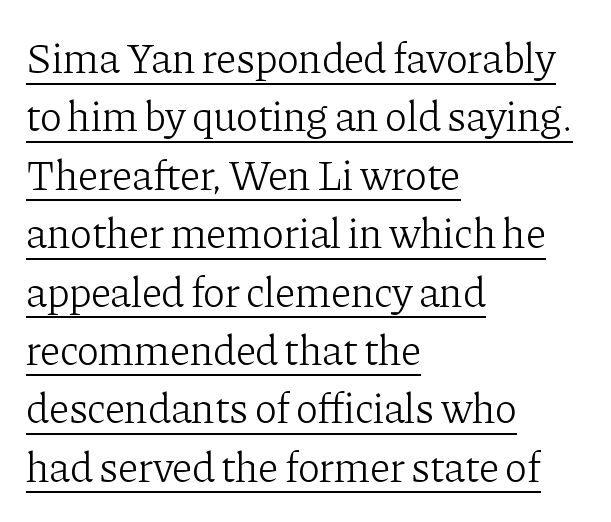
Q: Is the text bold? A: No.
Q: Is the text italic (slanted)? A: No, it is upright.
Q: Is the typeface a serif or a sans-serif typeface? A: Serif.
Q: Is the text underlined? A: Yes.
Q: How is the paragraph aligned? A: Left-aligned.
Q: Is the spacing between letters normal or unusually wide? A: Normal.
Q: Is the spacing between lines tight, normal or loose? A: Normal.
Q: Width (condensed, normal, or wide)? A: Normal.
Q: Stroke contrast? A: Low.
Q: x-height? A: Medium.
Q: Monospaced? A: No.
